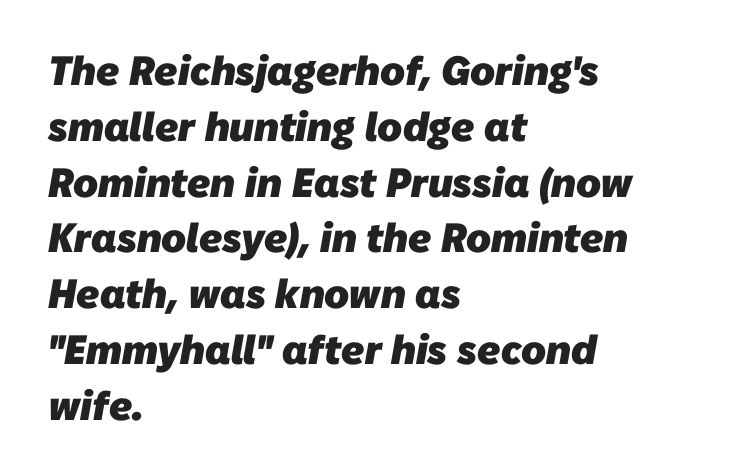
The image shows 41 px heavy sans-serif type; set left-aligned, normal line spacing (1.36x), normal letter spacing, not underlined; low stroke contrast and a medium x-height.
